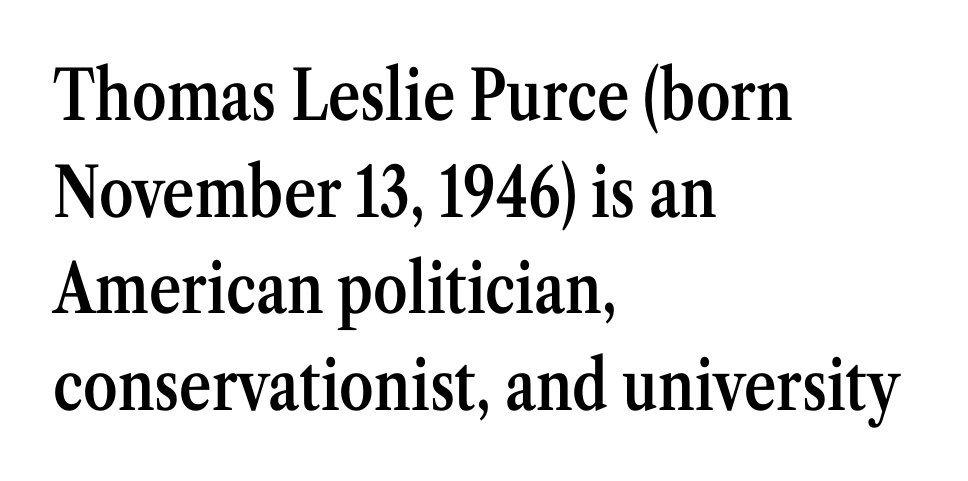
Q: Is the text bold? A: Semi-bold.
Q: Is the text italic (slanted)? A: No, it is upright.
Q: Is the typeface a serif or a sans-serif typeface? A: Serif.
Q: Is the text underlined? A: No.
Q: How is the paragraph aligned? A: Left-aligned.
Q: Is the spacing between letters normal or unusually wide? A: Normal.
Q: Is the spacing between lines tight, normal or loose? A: Normal.
Q: Width (condensed, normal, or wide)? A: Condensed.
Q: Stroke contrast? A: Medium.
Q: x-height? A: Medium.
Q: Monospaced? A: No.
